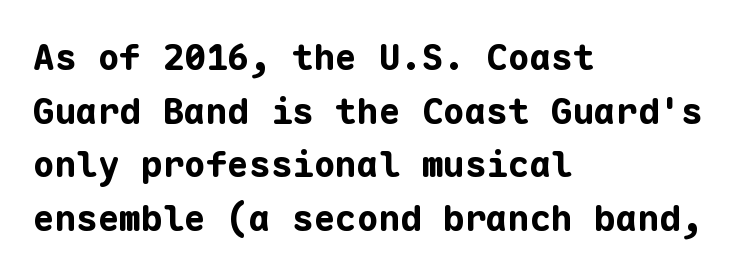
{"serif": "no", "italic": "no", "bold": "yes", "weight": "bold", "width": "normal", "stroke_contrast": "low", "x_height": "medium", "monospaced": "yes", "underline": "no", "align": "left", "line_spacing": "normal", "line_spacing_ratio": 1.49, "letter_spacing": "normal", "letter_spacing_em": 0.0, "glyph_px": 36}
